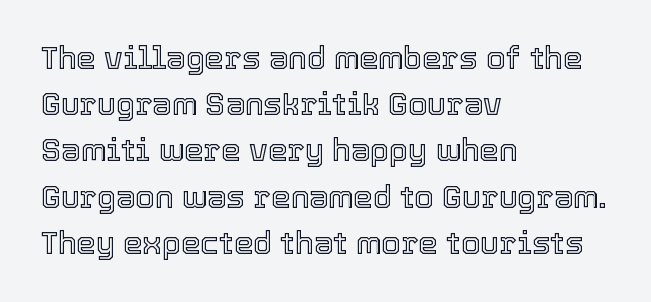
{"italic": "no", "width": "normal", "x_height": "medium", "monospaced": "no", "underline": "no", "align": "left", "line_spacing": "normal", "line_spacing_ratio": 1.49, "letter_spacing": "normal", "letter_spacing_em": 0.0, "glyph_px": 31}
